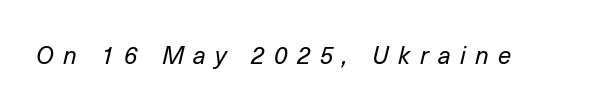
Q: Is the text bold? A: No.
Q: Is the text italic (slanted)? A: Yes, it leans right by about 14 degrees.
Q: Is the text underlined? A: No.
Q: Is the spacing between letters normal or unusually wide? A: Unusually wide.
